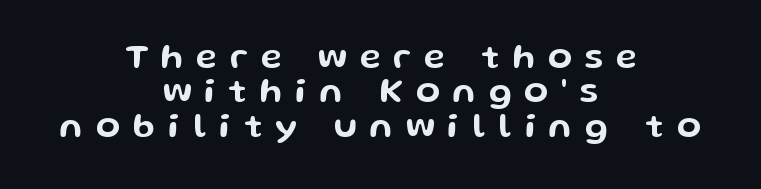
Q: Is the text italic (slanted)? A: No, it is upright.
Q: Is the typeface a serif or a sans-serif typeface? A: Sans-serif.
Q: Is the text underlined? A: No.
Q: How is the paragraph aligned? A: Centered.
Q: Is the spacing between letters normal or unusually wide? A: Unusually wide.
Q: Is the spacing between lines tight, normal or loose? A: Tight.
Q: Width (condensed, normal, or wide)? A: Wide.
Q: Stroke contrast? A: Low.
Q: x-height? A: Medium.
Q: Monospaced? A: No.
